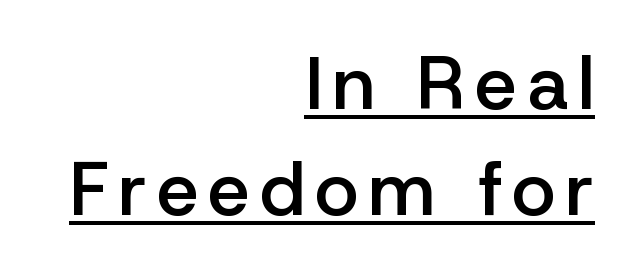
Q: Is the text bold? A: Semi-bold.
Q: Is the text italic (slanted)? A: No, it is upright.
Q: Is the typeface a serif or a sans-serif typeface? A: Sans-serif.
Q: Is the text underlined? A: Yes.
Q: How is the paragraph aligned? A: Right-aligned.
Q: Is the spacing between lines tight, normal or loose? A: Normal.
Q: Width (condensed, normal, or wide)? A: Normal.
Q: Stroke contrast? A: Low.
Q: x-height? A: Medium.
Q: Monospaced? A: No.
